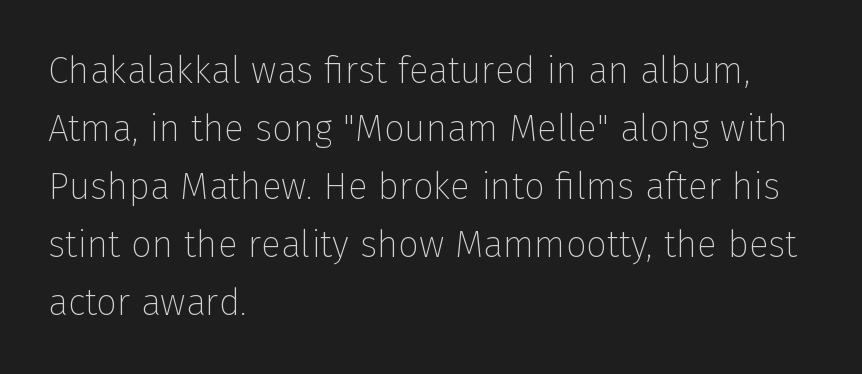
{"serif": "no", "italic": "no", "bold": "no", "weight": "thin", "width": "normal", "stroke_contrast": "low", "x_height": "medium", "monospaced": "no", "underline": "no", "align": "left", "line_spacing": "normal", "line_spacing_ratio": 1.57, "letter_spacing": "normal", "letter_spacing_em": 0.0, "glyph_px": 37}
